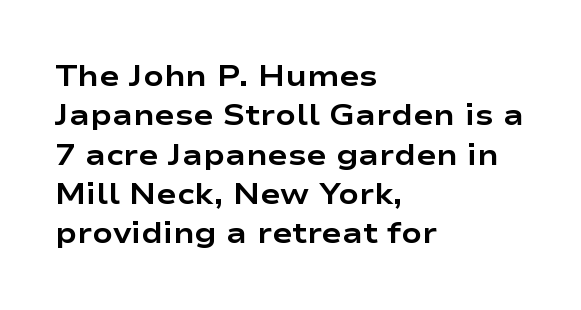
The image shows 30 px bold, wide sans-serif type, upright; set left-aligned, normal line spacing (1.31x), normal letter spacing, not underlined; low stroke contrast and a medium x-height.
